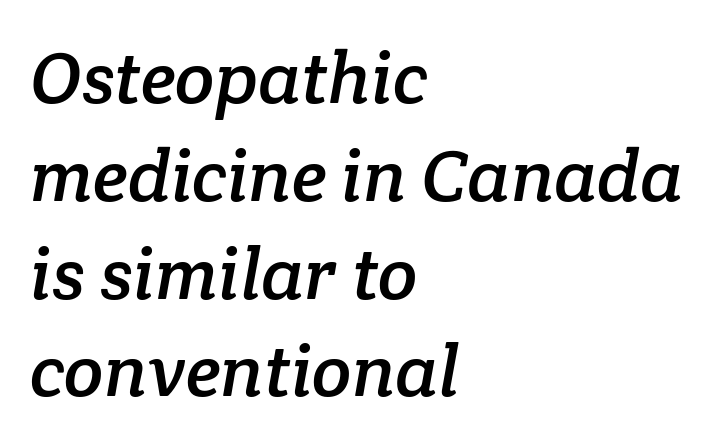
{"serif": "yes", "width": "normal", "stroke_contrast": "low", "x_height": "medium", "monospaced": "no", "underline": "no", "align": "left", "line_spacing": "normal", "line_spacing_ratio": 1.34, "letter_spacing": "normal", "letter_spacing_em": 0.0, "glyph_px": 73}
